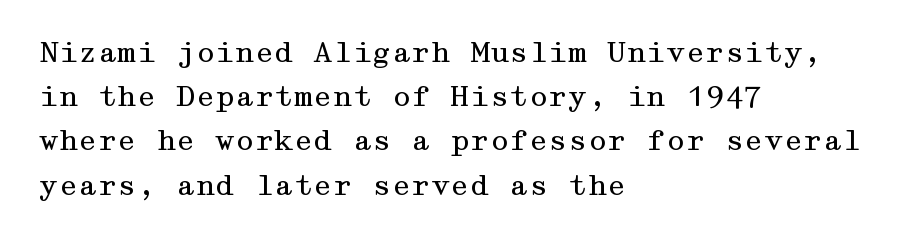
These lines sit exactly where default settings would place them. Unmarked baselines from the first word to the last. Stems and bowls with no extra thickness — not bold. Every stem runs plumb, perpendicular to the baseline. Spacing between characters is what you'd get straight out of the box.
